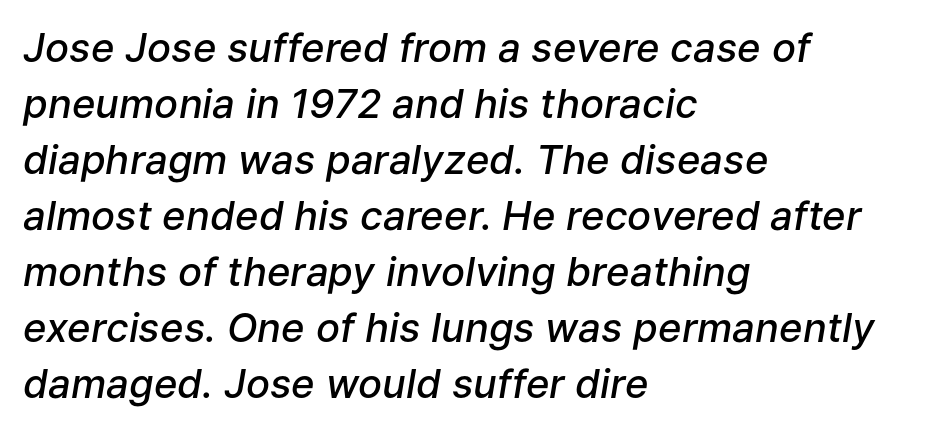
{"italic": "yes", "lean": "right", "slant_degrees": 9, "bold": "semi", "weight": "semibold", "width": "normal", "stroke_contrast": "low", "x_height": "medium", "monospaced": "no", "underline": "no", "align": "left", "line_spacing": "normal", "line_spacing_ratio": 1.4, "letter_spacing": "normal", "letter_spacing_em": 0.0, "glyph_px": 40}
